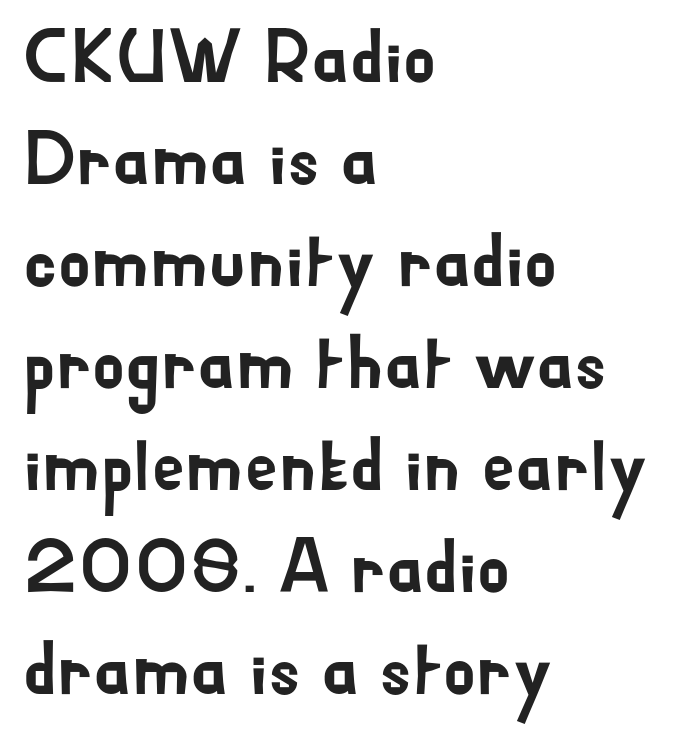
{"serif": "no", "italic": "no", "width": "normal", "stroke_contrast": "low", "x_height": "small", "monospaced": "no", "underline": "no", "align": "left", "line_spacing": "normal", "line_spacing_ratio": 1.36, "letter_spacing": "normal", "letter_spacing_em": 0.0, "glyph_px": 75}
